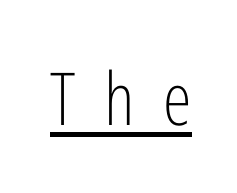
The image shows 73 px light, condensed sans-serif type, upright; set unusually wide letter spacing (+0.39 em), underlined; low stroke contrast and a medium x-height.
